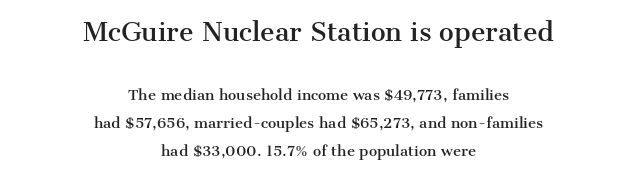
{"italic": "no", "underline": "no", "align": "center", "line_spacing": "loose", "line_spacing_ratio": 2.0, "letter_spacing": "normal", "letter_spacing_em": 0.0, "larger_block": "first", "size_ratio": 1.79, "glyph_px": 25}
